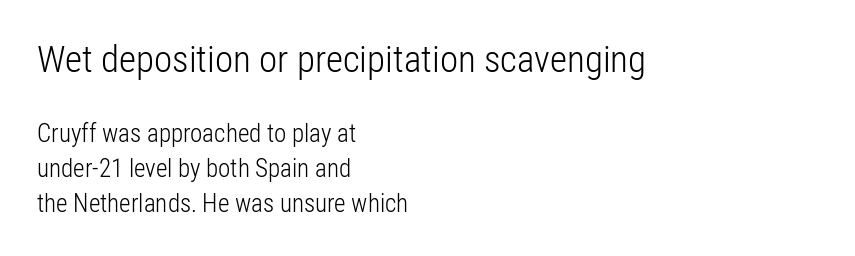
The specimen reads as upright at a glance. The glyphs in this specimen are sans serif. A typesetter would call this proportional, since set widths differ per character. Weight: not bold — regular or lighter.
